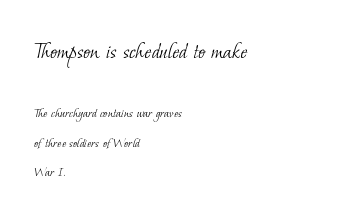
The image shows 24 px text type; set left-aligned, loose line spacing (2.09x), normal letter spacing, not underlined; the first (top) block is 1.71x larger.
